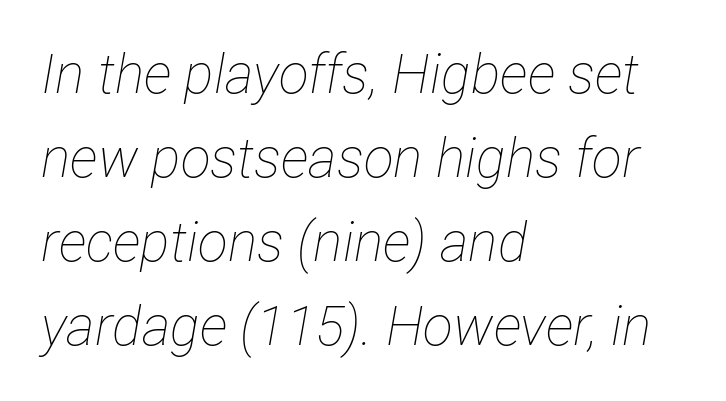
{"italic": "yes", "lean": "right", "slant_degrees": 12, "bold": "no", "weight": "thin", "width": "condensed", "stroke_contrast": "low", "x_height": "medium", "monospaced": "no", "underline": "no", "align": "left", "line_spacing": "normal", "line_spacing_ratio": 1.53, "letter_spacing": "normal", "letter_spacing_em": 0.0, "glyph_px": 55}
